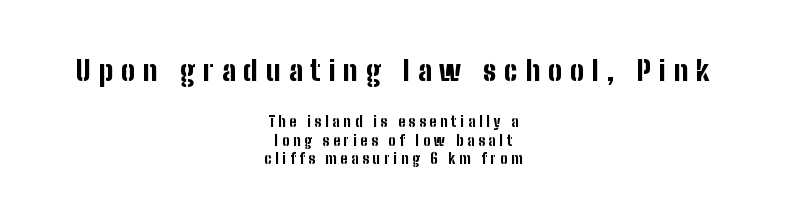
{"serif": "no", "italic": "no", "bold": "yes", "weight": "bold", "width": "condensed", "stroke_contrast": "low", "x_height": "medium", "monospaced": "no", "underline": "no", "align": "center", "line_spacing": "normal", "line_spacing_ratio": 1.34, "letter_spacing": "wide", "letter_spacing_em": 0.28, "larger_block": "first", "size_ratio": 2.0, "glyph_px": 28}
